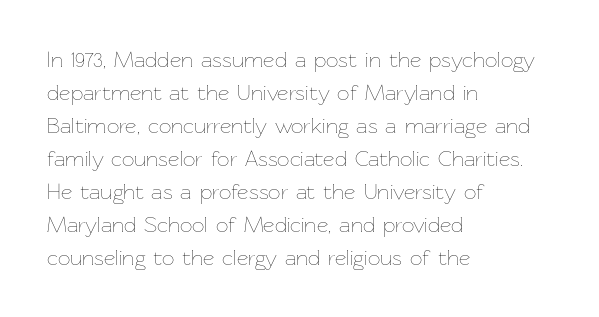
Q: Is the text bold? A: No.
Q: Is the text italic (slanted)? A: No, it is upright.
Q: Is the text underlined? A: No.
Q: How is the paragraph aligned? A: Left-aligned.
Q: Is the spacing between letters normal or unusually wide? A: Normal.
Q: Is the spacing between lines tight, normal or loose? A: Normal.
